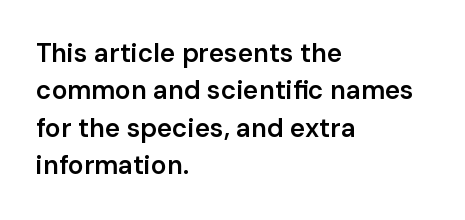
Q: Is the text bold? A: Semi-bold.
Q: Is the text italic (slanted)? A: No, it is upright.
Q: Is the text underlined? A: No.
Q: How is the paragraph aligned? A: Left-aligned.
Q: Is the spacing between letters normal or unusually wide? A: Normal.
Q: Is the spacing between lines tight, normal or loose? A: Normal.
